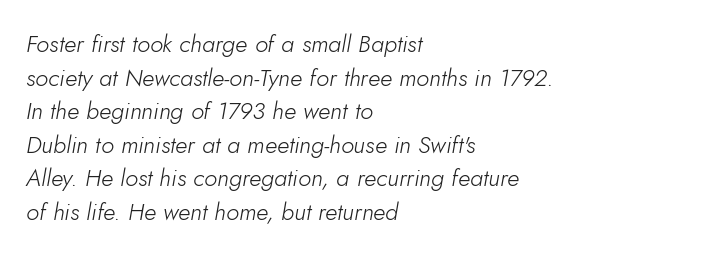
The image shows 24 px text type, italic (leaning right); set left-aligned, normal line spacing (1.4x), normal letter spacing, not underlined.
